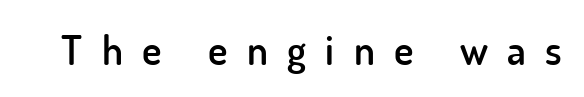
Q: Is the text bold? A: Semi-bold.
Q: Is the text italic (slanted)? A: No, it is upright.
Q: Is the typeface a serif or a sans-serif typeface? A: Sans-serif.
Q: Is the text underlined? A: No.
Q: Is the spacing between letters normal or unusually wide? A: Unusually wide.
Q: Width (condensed, normal, or wide)? A: Normal.
Q: Stroke contrast? A: Low.
Q: x-height? A: Small.
Q: Monospaced? A: No.
